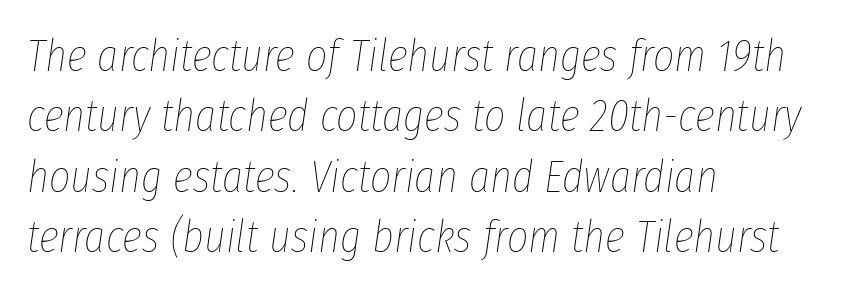
The ragged edge is on the right, which tells us the setting is flush left. The leading is moderate, giving the passage an even texture. Character widths vary here, with narrow letters taking less room than wide ones. No chunkiness to these letters — they're not bold. Check under the words: just untouched page.
